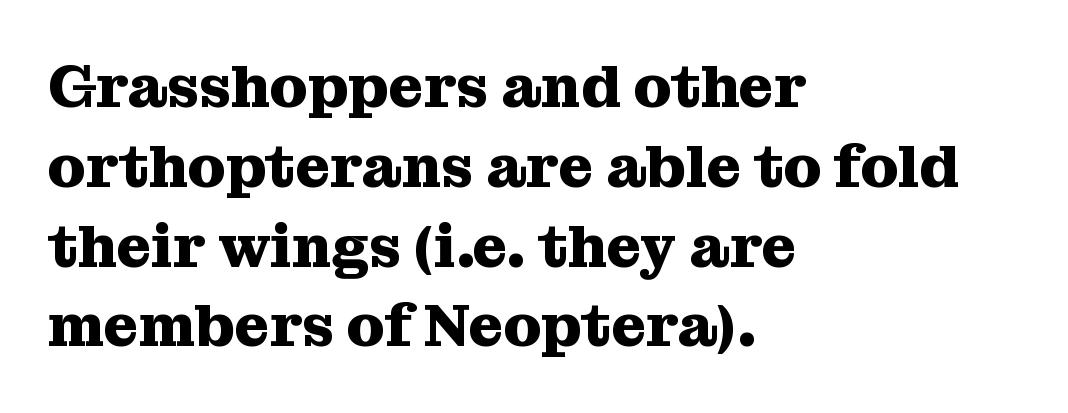
Quick note: interline space is typical. The letters advance in unequal steps, a hallmark of proportional type. Classification — serif. The string is rendered with underlining switched off. The passage shown has conventional tracking throughout.
